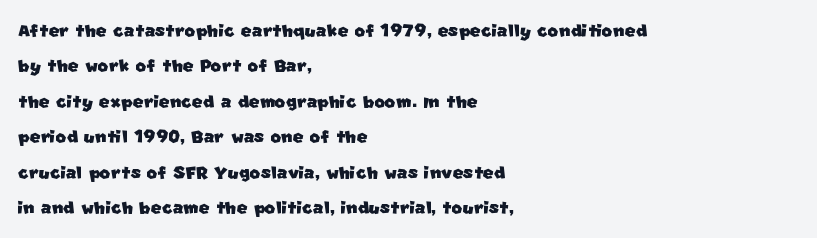
Alignment: flush left. What's the leading like? Ordinary, nothing unusual. The gaps between neighbouring characters are ordinary and unremarkable. Plain, unruled lines of type.
